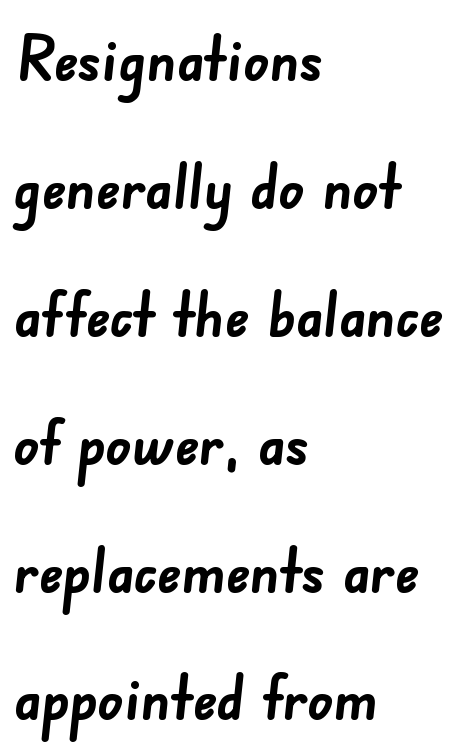
The image shows 63 px semibold sans-serif type; set left-aligned, loose line spacing (2.03x), normal letter spacing, not underlined; low stroke contrast and a small x-height.
